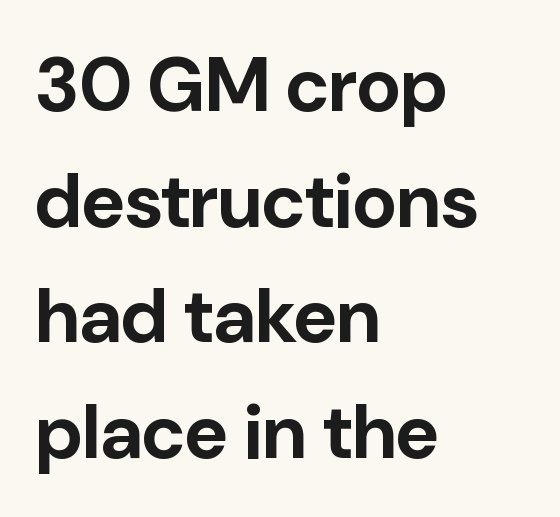
No word sits above an underline. The tracking reads as untouched default to a designer's eye. Left-aligned paragraph, ragged on the right. A typesetter would call this proportional, since set widths differ per character. Weight check: bold — yes, fully.
